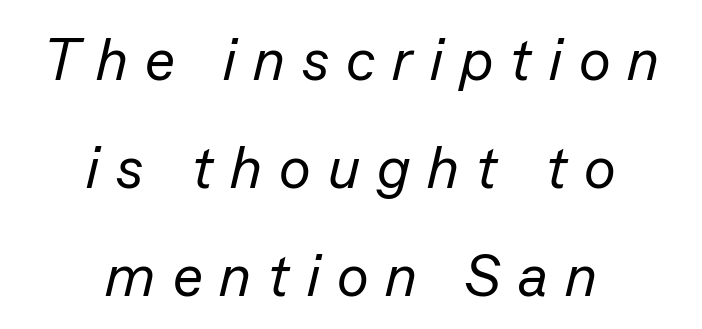
Q: Is the text bold? A: No.
Q: Is the text italic (slanted)? A: Yes, it leans right by about 13 degrees.
Q: Is the text underlined? A: No.
Q: How is the paragraph aligned? A: Centered.
Q: Is the spacing between letters normal or unusually wide? A: Unusually wide.
Q: Width (condensed, normal, or wide)? A: Normal.
Q: Stroke contrast? A: Low.
Q: x-height? A: Medium.
Q: Monospaced? A: No.
